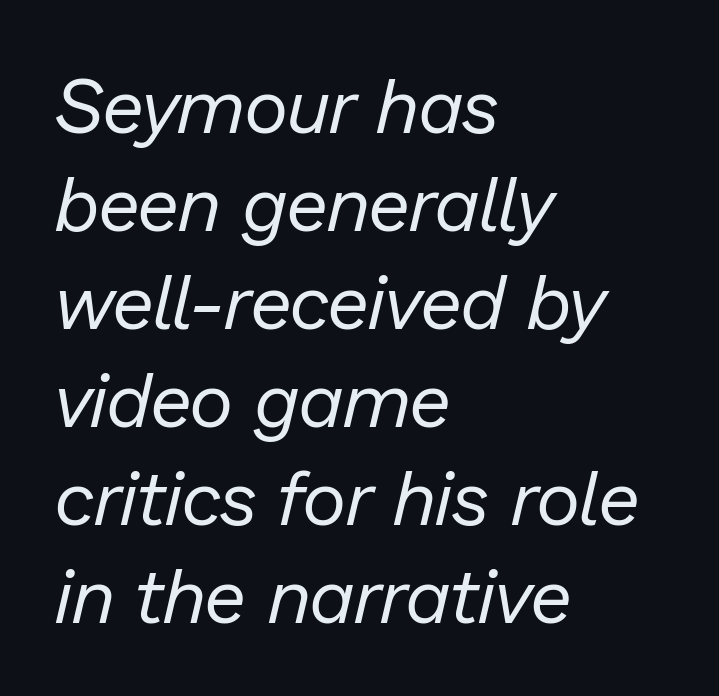
The image shows 76 px regular-weight type, italic (leaning right); set left-aligned, normal line spacing (1.29x), normal letter spacing, not underlined; low stroke contrast and a medium x-height.
